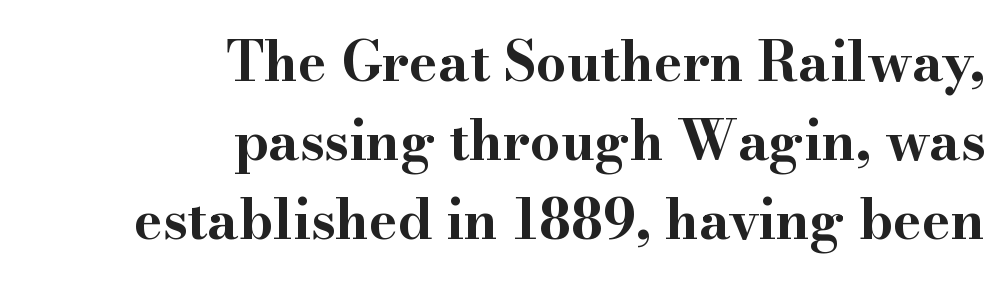
{"serif": "yes", "italic": "no", "bold": "yes", "weight": "bold", "width": "wide", "stroke_contrast": "high", "x_height": "small", "monospaced": "no", "underline": "no", "align": "right", "line_spacing": "normal", "line_spacing_ratio": 1.46, "letter_spacing": "normal", "letter_spacing_em": 0.0, "glyph_px": 54}
